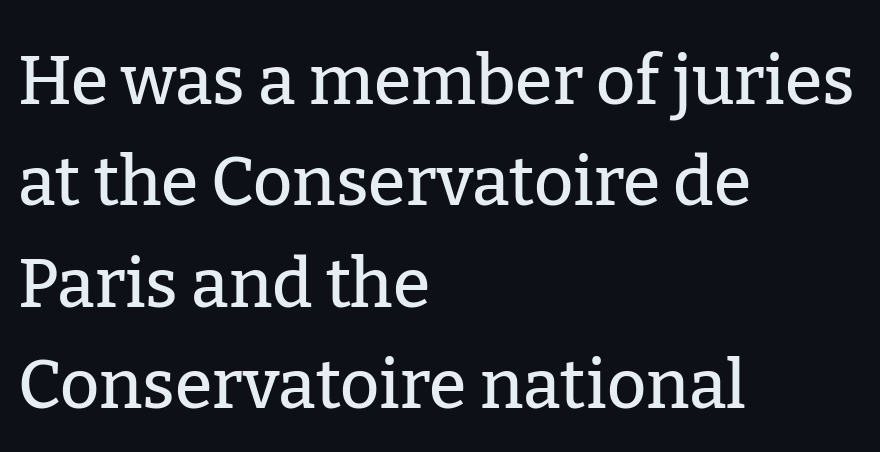
{"serif": "yes", "italic": "no", "width": "normal", "stroke_contrast": "low", "x_height": "medium", "monospaced": "no", "underline": "no", "align": "left", "line_spacing": "normal", "line_spacing_ratio": 1.49, "letter_spacing": "normal", "letter_spacing_em": 0.0, "glyph_px": 68}
